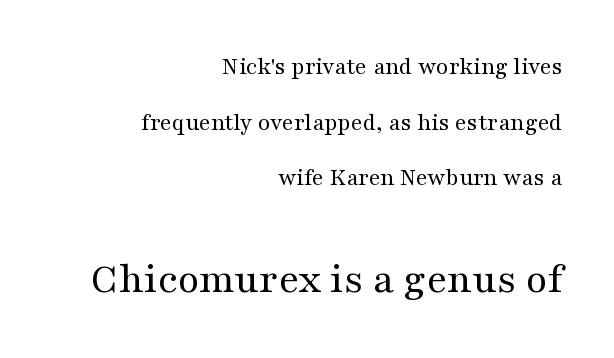
{"serif": "yes", "italic": "no", "bold": "no", "weight": "regular", "width": "wide", "stroke_contrast": "medium", "x_height": "medium", "monospaced": "no", "underline": "no", "align": "right", "line_spacing": "loose", "line_spacing_ratio": 2.23, "letter_spacing": "normal", "letter_spacing_em": 0.0, "larger_block": "second", "size_ratio": 1.76, "glyph_px": 44}
